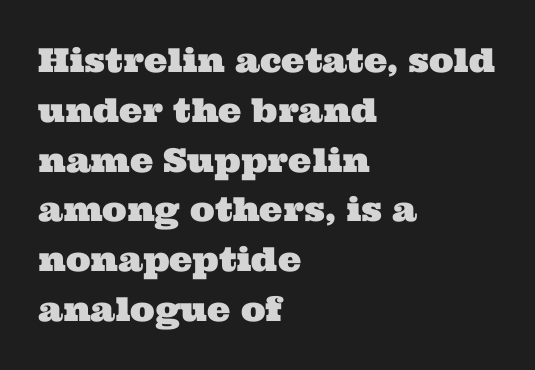
The image shows 33 px wide serif type; set left-aligned, normal line spacing (1.51x), normal letter spacing, not underlined; medium stroke contrast and a medium x-height.
